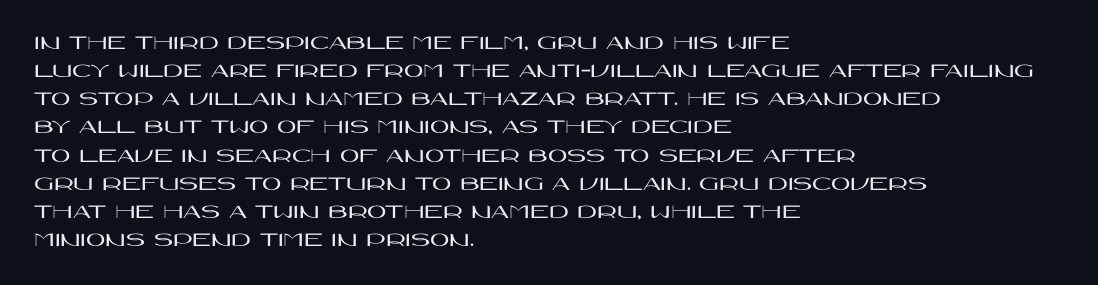
Teacher's note: observe the even left margin — that is flush-left alignment. No italicization has been applied; the sample stays upright. Clear beneath every line of the passage. Honestly, the letter spacing is just normal — you wouldn't notice it. A typesetter would call this leading conventional body-copy spacing.
